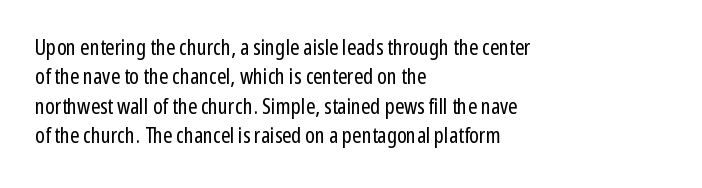
Q: Is the text bold? A: No.
Q: Is the text italic (slanted)? A: No, it is upright.
Q: Is the text underlined? A: No.
Q: How is the paragraph aligned? A: Left-aligned.
Q: Is the spacing between letters normal or unusually wide? A: Normal.
Q: Is the spacing between lines tight, normal or loose? A: Normal.
